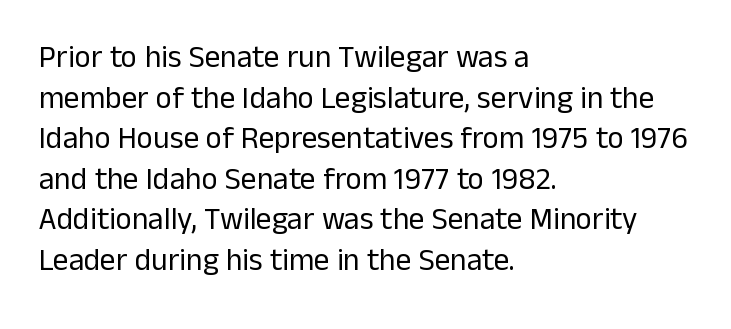
{"serif": "no", "italic": "no", "bold": "no", "weight": "regular", "width": "normal", "stroke_contrast": "low", "x_height": "medium", "monospaced": "no", "underline": "no", "align": "left", "line_spacing": "normal", "line_spacing_ratio": 1.31, "letter_spacing": "normal", "letter_spacing_em": 0.0, "glyph_px": 31}
